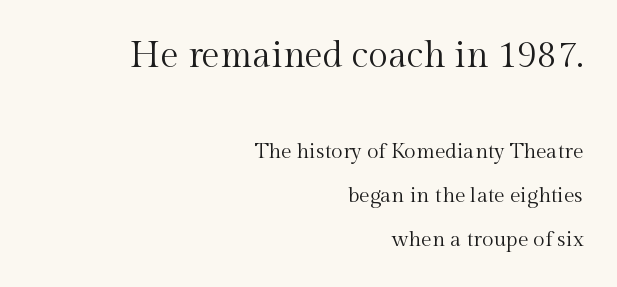
Q: Is the text bold? A: No.
Q: Is the text italic (slanted)? A: No, it is upright.
Q: Is the typeface a serif or a sans-serif typeface? A: Serif.
Q: Is the text underlined? A: No.
Q: How is the paragraph aligned? A: Right-aligned.
Q: Is the spacing between letters normal or unusually wide? A: Normal.
Q: Is the spacing between lines tight, normal or loose? A: Loose.
Q: Which block of text is set in a larger size, the first (top) or the second (bottom)? A: The first (top) one.
Q: Width (condensed, normal, or wide)? A: Normal.
Q: x-height? A: Medium.
Q: Monospaced? A: No.
